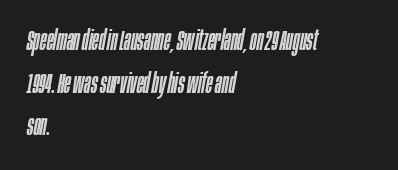
The image shows 28 px condensed type, italic (leaning right); set left-aligned, normal line spacing (1.52x), normal letter spacing, not underlined; low stroke contrast and a large x-height.
